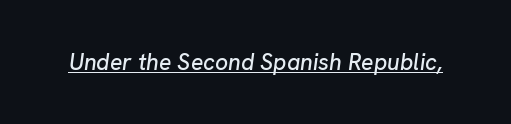
The image shows 23 px text type, italic (leaning right); set normal letter spacing, underlined.
